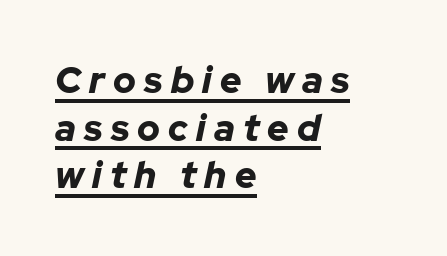
The image shows 37 px bold type, italic (leaning right); set left-aligned, normal line spacing (1.29x), unusually wide letter spacing (+0.22 em), underlined; low stroke contrast and a medium x-height.
